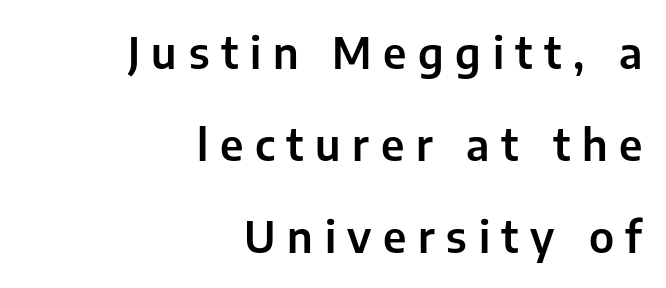
{"serif": "no", "italic": "no", "width": "normal", "stroke_contrast": "low", "x_height": "medium", "monospaced": "no", "underline": "no", "align": "right", "line_spacing": "loose", "line_spacing_ratio": 2.14, "letter_spacing": "wide", "letter_spacing_em": 0.27, "glyph_px": 43}
